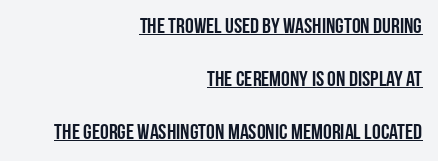
{"italic": "no", "underline": "yes", "align": "right", "line_spacing": "loose", "line_spacing_ratio": 2.4, "letter_spacing": "normal", "letter_spacing_em": 0.0, "glyph_px": 22}
